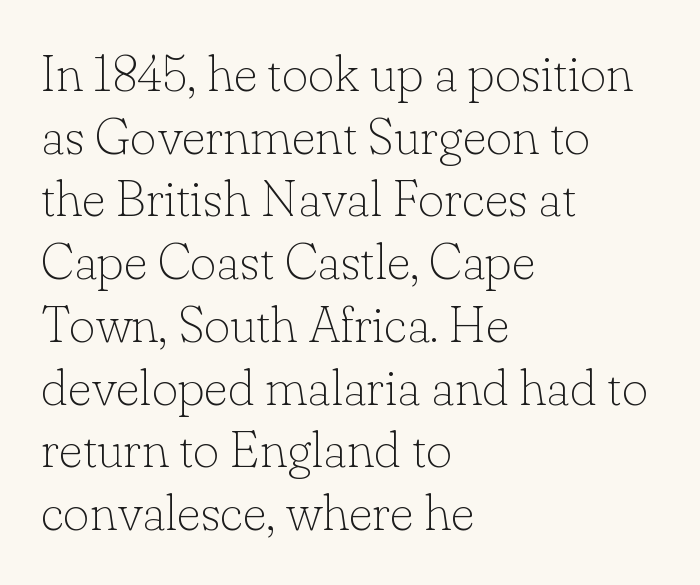
{"serif": "yes", "italic": "no", "bold": "no", "weight": "thin", "width": "normal", "stroke_contrast": "low", "x_height": "small", "monospaced": "no", "underline": "no", "align": "left", "line_spacing_ratio": 1.23, "letter_spacing": "normal", "letter_spacing_em": 0.0, "glyph_px": 51}
